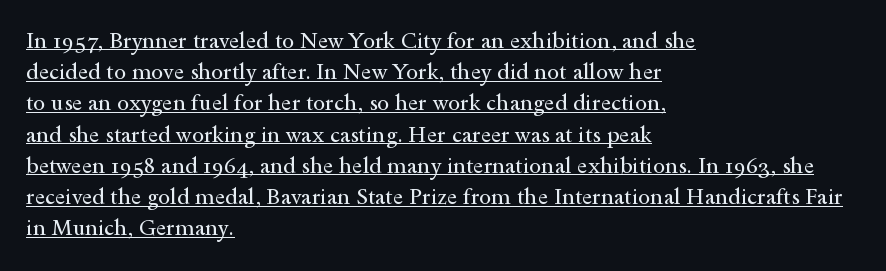
Casual observation: everything's shoved over to the left. Standard letterfit; no display-style spreading of the glyphs. Do the letters lean? They stand straight. If you measured baseline to baseline, you'd find a middling distance. Check the space under the baseline: a stroke is drawn there. The characters are drawn with everyday or finer stroke widths.
